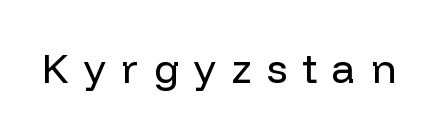
Q: Is the text bold? A: No.
Q: Is the text italic (slanted)? A: No, it is upright.
Q: Is the typeface a serif or a sans-serif typeface? A: Sans-serif.
Q: Is the text underlined? A: No.
Q: Is the spacing between letters normal or unusually wide? A: Unusually wide.
Q: Width (condensed, normal, or wide)? A: Normal.
Q: Stroke contrast? A: Low.
Q: x-height? A: Medium.
Q: Monospaced? A: No.
